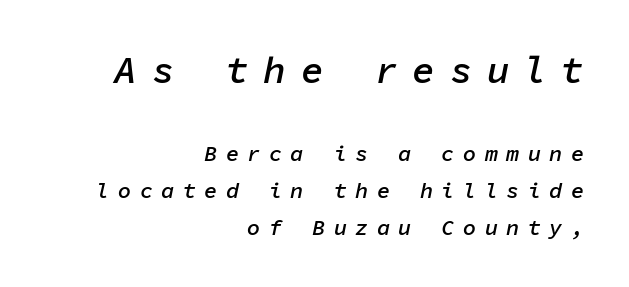
Nobody drew a line under any word here. Rows of type keep a routine distance in the vertical direction. How are the letters spaced? Widely, with obvious added tracking. The face used here is monospaced, like something from a code editor. This sample uses an oblique cut, with every glyph tilted off the vertical. Right-aligned paragraph, ragged on the left.
